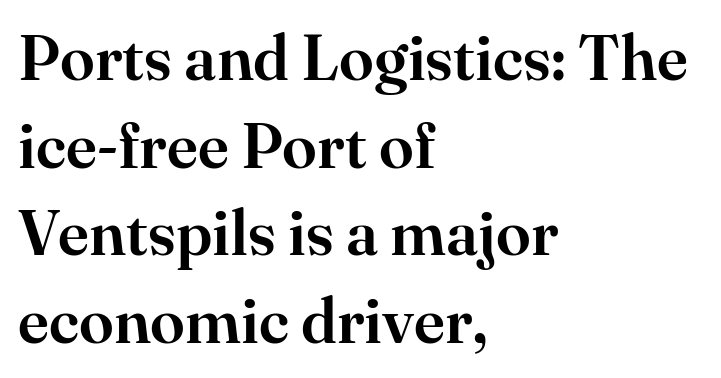
{"serif": "yes", "italic": "no", "width": "normal", "stroke_contrast": "high", "x_height": "small", "monospaced": "no", "underline": "no", "align": "left", "line_spacing": "normal", "line_spacing_ratio": 1.39, "letter_spacing": "normal", "letter_spacing_em": 0.0, "glyph_px": 63}
